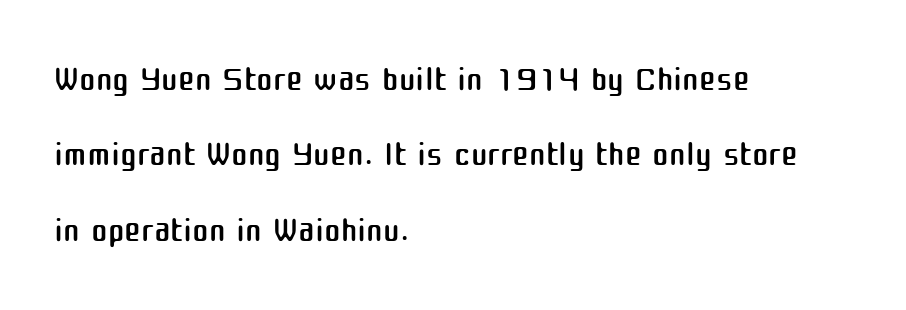
{"serif": "no", "italic": "no", "bold": "no", "weight": "regular", "width": "normal", "stroke_contrast": "medium", "x_height": "medium", "monospaced": "no", "underline": "no", "align": "left", "line_spacing": "normal", "line_spacing_ratio": 1.51, "letter_spacing": "normal", "letter_spacing_em": 0.0, "glyph_px": 50}
